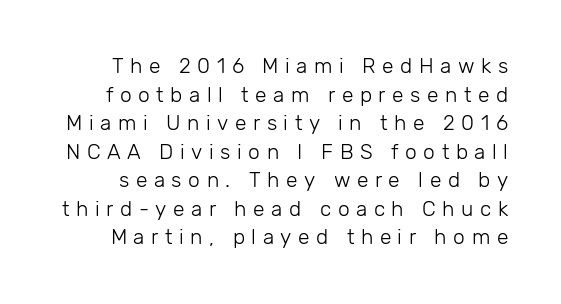
The designer left line spacing at the default. Any mark beneath the type? The region is blank. The tracking jumps out immediately: characters are airy and widely separated. Is the stroke heavy? The answer is a plain regular-or-lighter.
